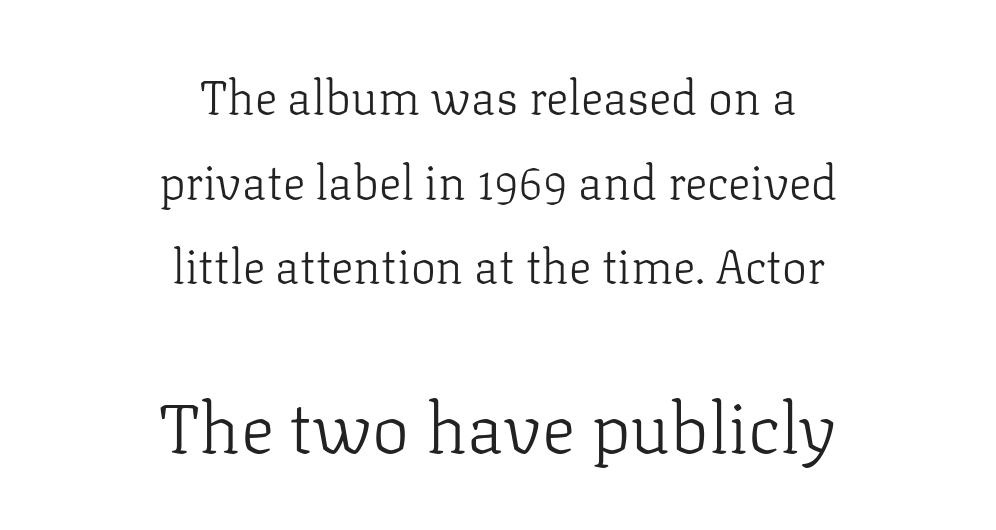
{"serif": "yes", "italic": "no", "bold": "no", "weight": "light", "width": "normal", "stroke_contrast": "low", "x_height": "medium", "monospaced": "no", "underline": "no", "align": "center", "line_spacing_ratio": 1.8, "letter_spacing": "normal", "letter_spacing_em": 0.0, "larger_block": "second", "size_ratio": 1.49, "glyph_px": 70}
